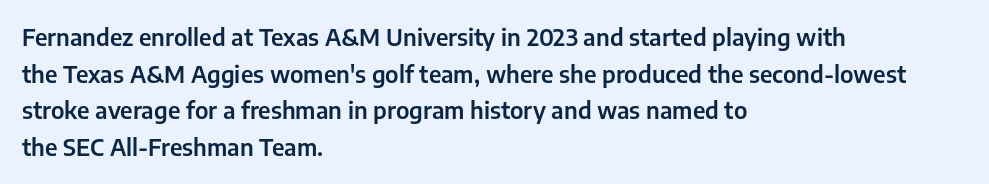
Rendered with straight, roman letterforms. Notice how the passage keeps a crisp vertical edge on the left only. A typesetter would call this leading conventional body-copy spacing. Is the letter spacing exaggerated? No — it looks like the ordinary default.
